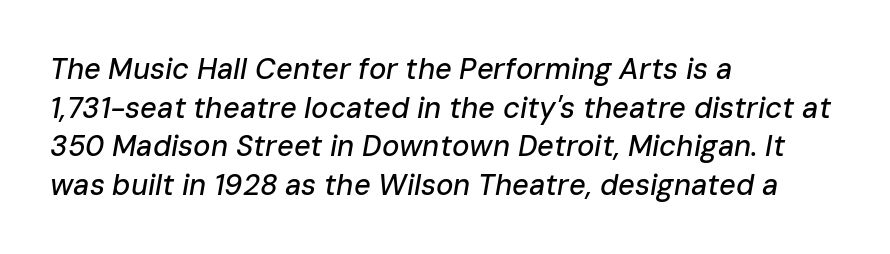
{"italic": "yes", "lean": "right", "slant_degrees": 10, "width": "normal", "stroke_contrast": "low", "x_height": "medium", "monospaced": "no", "underline": "no", "align": "left", "line_spacing": "normal", "line_spacing_ratio": 1.33, "letter_spacing": "normal", "letter_spacing_em": 0.0, "glyph_px": 29}
